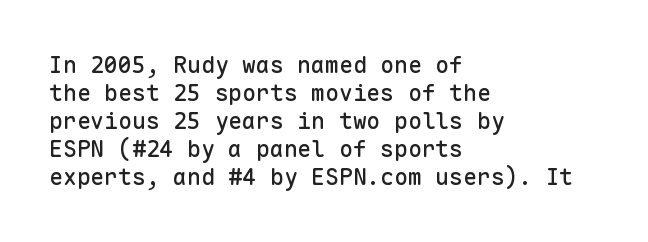
The image shows 23 px text type, upright; set left-aligned, line spacing 1.22x, normal letter spacing, not underlined.
